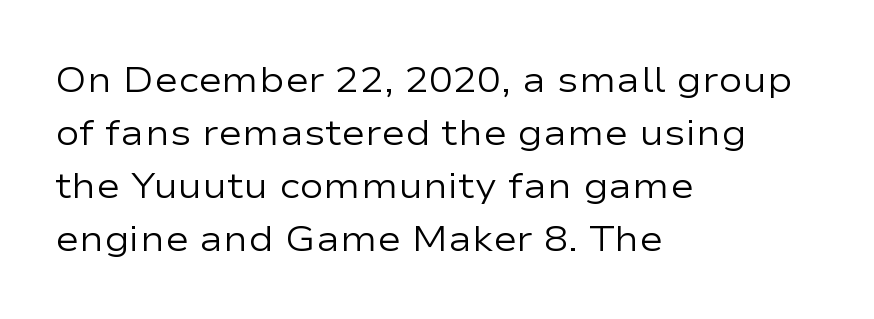
The image shows 36 px regular-weight, wide sans-serif type, upright; set left-aligned, normal line spacing (1.47x), normal letter spacing, not underlined; low stroke contrast and a medium x-height.
